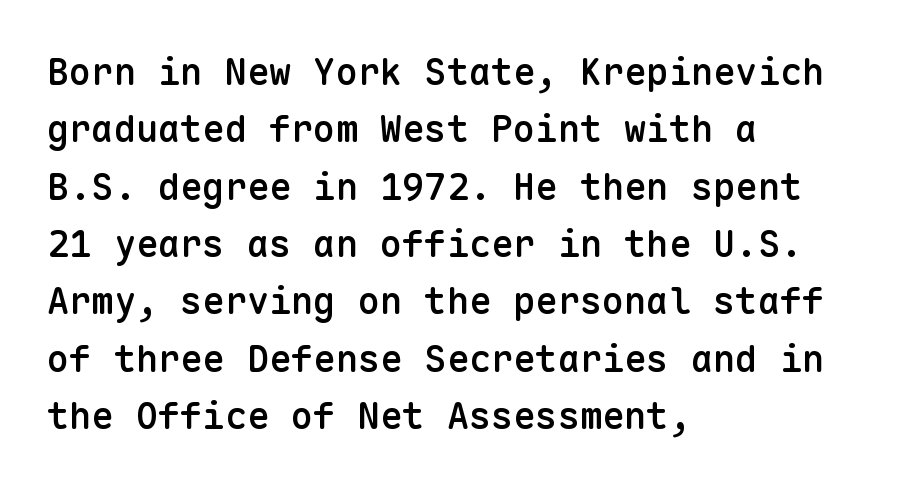
{"serif": "no", "italic": "no", "bold": "semi", "weight": "semibold", "width": "normal", "stroke_contrast": "low", "x_height": "medium", "monospaced": "yes", "underline": "no", "align": "left", "line_spacing": "normal", "line_spacing_ratio": 1.55, "letter_spacing": "normal", "letter_spacing_em": 0.0, "glyph_px": 37}
